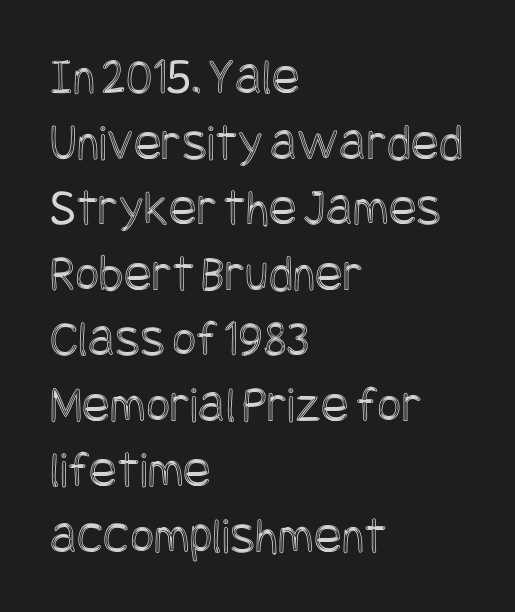
{"italic": "no", "width": "condensed", "x_height": "large", "underline": "no", "align": "left", "line_spacing": "normal", "line_spacing_ratio": 1.26, "letter_spacing": "normal", "letter_spacing_em": 0.0, "glyph_px": 52}
